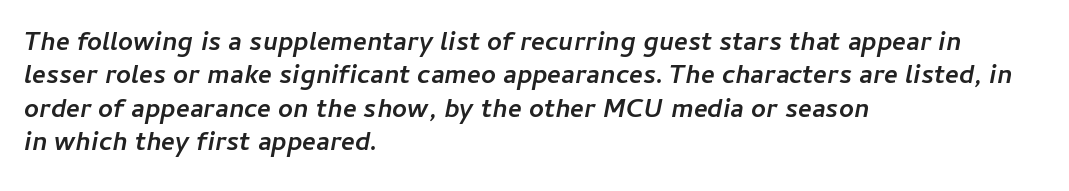
The image shows 26 px bold type, italic (leaning right); set left-aligned, normal line spacing (1.28x), normal letter spacing, not underlined.
